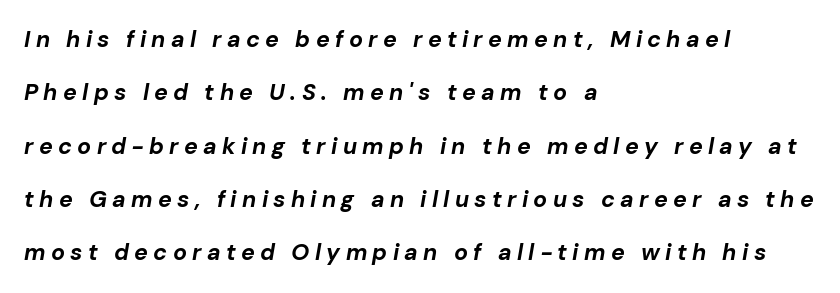
{"italic": "yes", "lean": "right", "slant_degrees": 10, "bold": "yes", "underline": "no", "align": "left", "line_spacing": "loose", "line_spacing_ratio": 2.32, "letter_spacing": "wide", "letter_spacing_em": 0.23, "glyph_px": 23}
